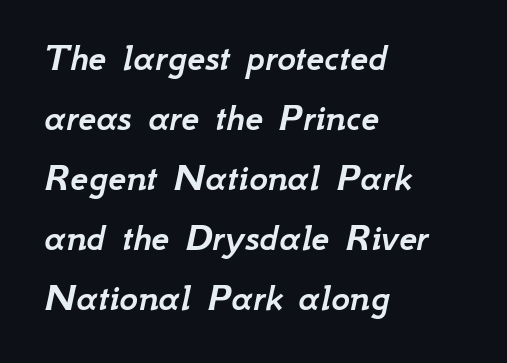
What stands out about the letter spacing? Nothing — it is the standard amount. Looks like regular typesetting: each glyph gets only the width it needs. All the whitespace from short lines collects on the right. The area under the type is left untouched.
